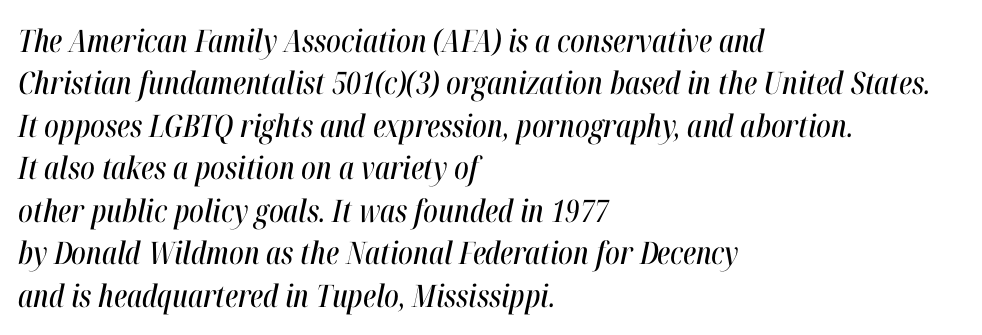
The image shows 31 px condensed type, italic (leaning right); set left-aligned, normal line spacing (1.37x), normal letter spacing, not underlined; high stroke contrast and a medium x-height.
